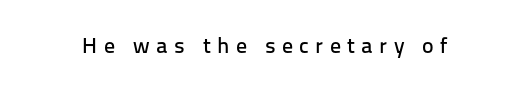
{"italic": "no", "underline": "no", "letter_spacing": "wide", "letter_spacing_em": 0.29, "glyph_px": 22}
